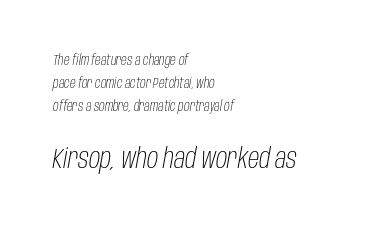
The image shows 28 px light, condensed type, italic (leaning right); set left-aligned, normal line spacing (1.66x), normal letter spacing, not underlined; the second (bottom) block is 2.0x larger; low stroke contrast and a large x-height.
